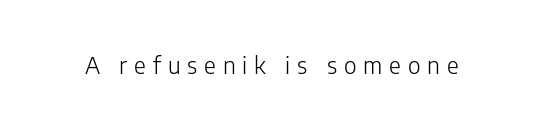
The image shows 23 px text type, upright; set unusually wide letter spacing (+0.3 em), not underlined.
